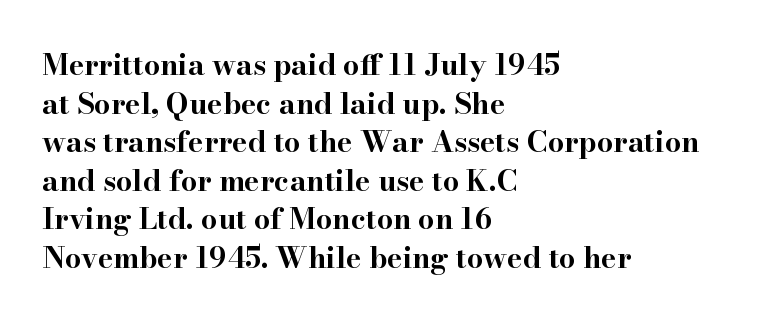
{"serif": "yes", "italic": "no", "bold": "yes", "weight": "bold", "width": "wide", "stroke_contrast": "high", "x_height": "small", "monospaced": "no", "underline": "no", "align": "left", "line_spacing": "normal", "line_spacing_ratio": 1.33, "letter_spacing": "normal", "letter_spacing_em": 0.0, "glyph_px": 29}
